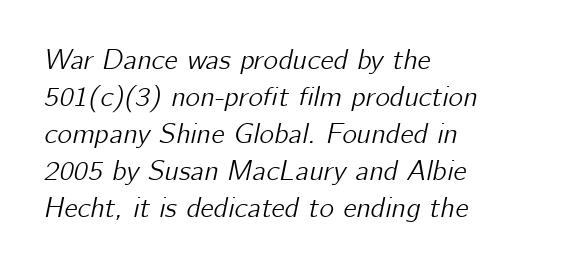
Q: Is the text italic (slanted)? A: Yes, it leans right by about 12 degrees.
Q: Is the text underlined? A: No.
Q: How is the paragraph aligned? A: Left-aligned.
Q: Is the spacing between letters normal or unusually wide? A: Normal.
Q: Is the spacing between lines tight, normal or loose? A: Normal.
Q: Width (condensed, normal, or wide)? A: Normal.
Q: Stroke contrast? A: Low.
Q: x-height? A: Medium.
Q: Monospaced? A: No.
